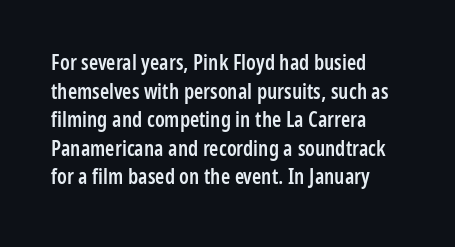
The image shows 21 px text type, upright; set left-aligned, normal line spacing (1.36x), normal letter spacing, not underlined.
